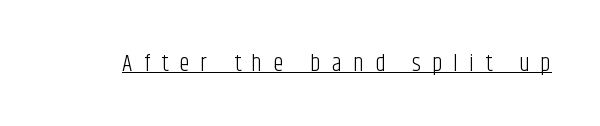
{"italic": "no", "bold": "no", "underline": "yes", "letter_spacing": "wide", "letter_spacing_em": 0.46, "glyph_px": 24}
